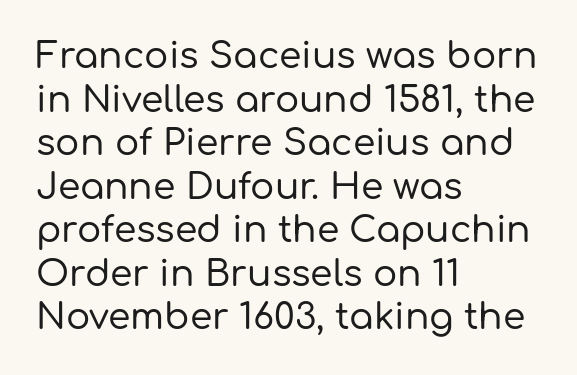
The image shows 36 px sans-serif type, upright; set left-aligned, line spacing 1.21x, normal letter spacing, not underlined; low stroke contrast and a medium x-height.
